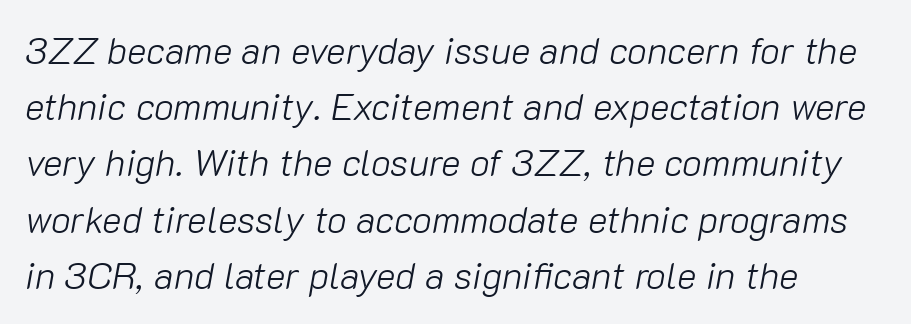
These glyphs show unthickened strokes, regular width or finer. Horizontal alignment here is leftward, the default for most running prose. A typesetter would call this proportional, since set widths differ per character. Inter-character spacing is left at the font's built-in metrics. Quick note: underline off.
